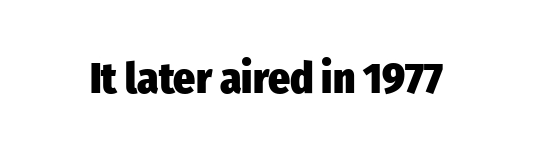
The image shows 43 px heavy, condensed sans-serif type, upright; set normal letter spacing, not underlined; low stroke contrast and a medium x-height.
